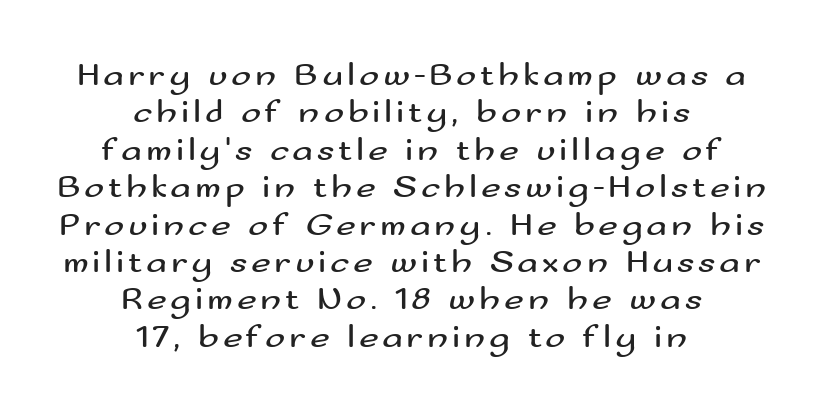
Weight: not bold — regular or lighter. Spacing verdict: proportional, widths tailored to each character. Type style note: lacks serifs. How would I describe the line gaps? Narrow and economical. Upright lettering throughout.
